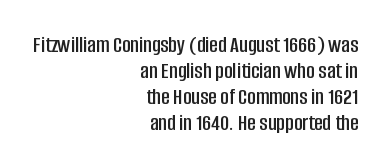
Nobody touched the tracking dial on this one. The paragraph has a hard right edge and a soft left edge. The rendering uses a small line-height, squeezing the rows. Underlining? Definitely not there. This is roman type, the default non-slanted kind.
